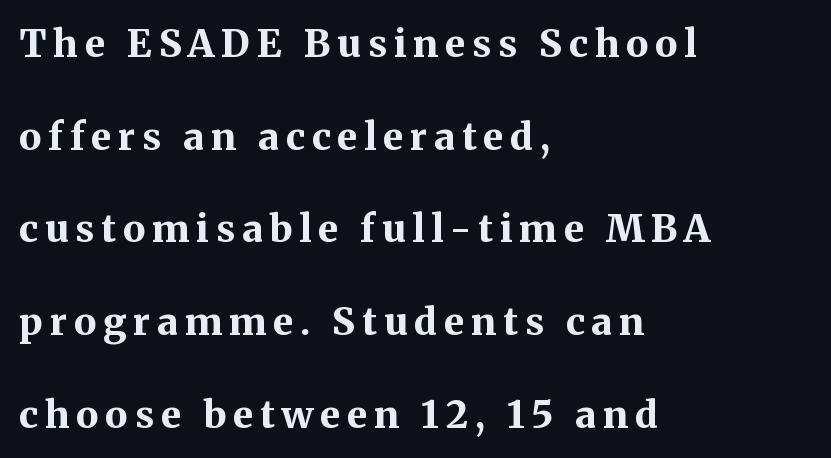
{"serif": "yes", "italic": "no", "bold": "yes", "weight": "bold", "width": "normal", "stroke_contrast": "medium", "x_height": "medium", "monospaced": "no", "underline": "no", "align": "left", "line_spacing": "loose", "line_spacing_ratio": 2.44, "glyph_px": 38}
